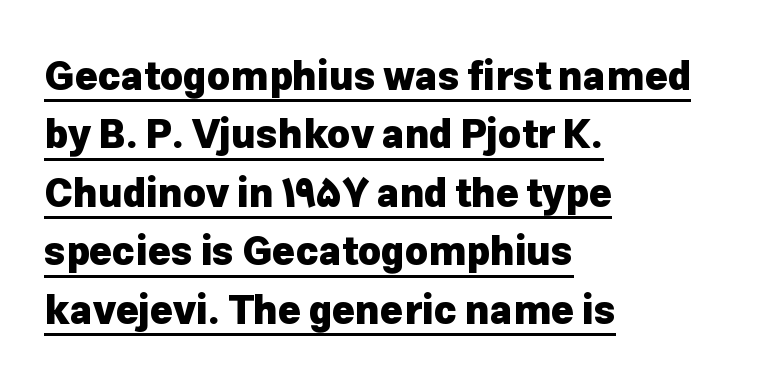
The passage shown is typed in a proportional face where columns would drift. These characters rest on top of a visible drawn line. Quick note: interline space is typical. The rag falls on the right side of this text block.
